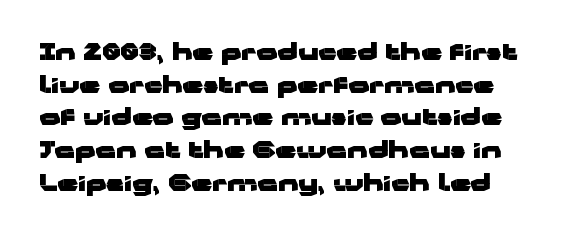
Q: Is the text bold? A: Yes.
Q: Is the text italic (slanted)? A: No, it is upright.
Q: Is the text underlined? A: No.
Q: Is the spacing between letters normal or unusually wide? A: Normal.
Q: Is the spacing between lines tight, normal or loose? A: Normal.
